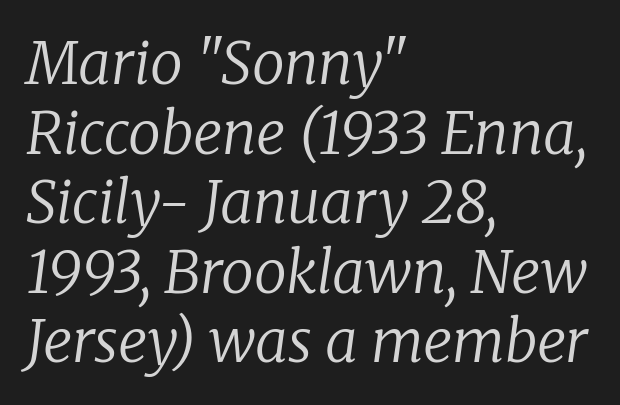
There is no visible air inserted between adjacent glyphs. When letters slant like this, we call the style italic. Examine the stroke ends and you'll spot serifs. Compared with a typical body face, this is equally light or lighter still.
